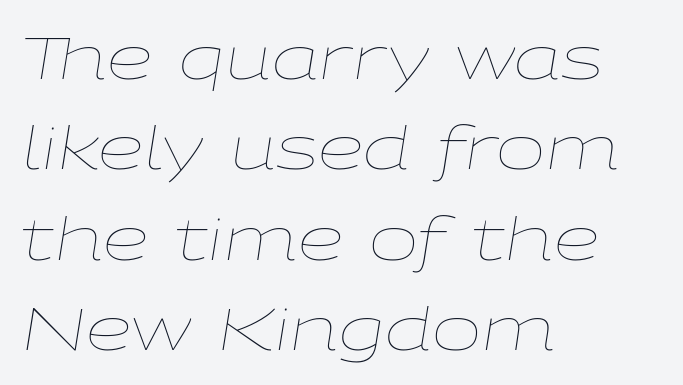
The image shows 59 px thin, wide type, italic (leaning right); set left-aligned, normal line spacing (1.53x), normal letter spacing, not underlined; low stroke contrast and a medium x-height.
